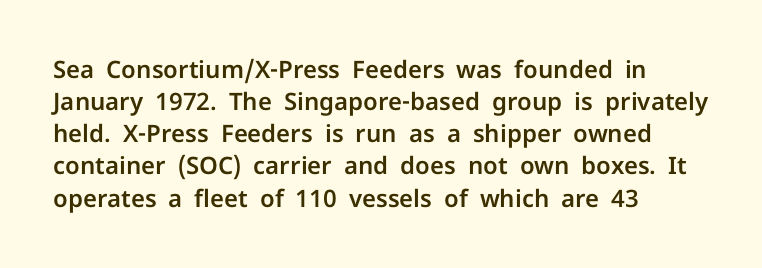
Q: Is the text italic (slanted)? A: No, it is upright.
Q: Is the text underlined? A: No.
Q: How is the paragraph aligned? A: Left-aligned.
Q: Is the spacing between letters normal or unusually wide? A: Normal.
Q: Is the spacing between lines tight, normal or loose? A: Normal.
